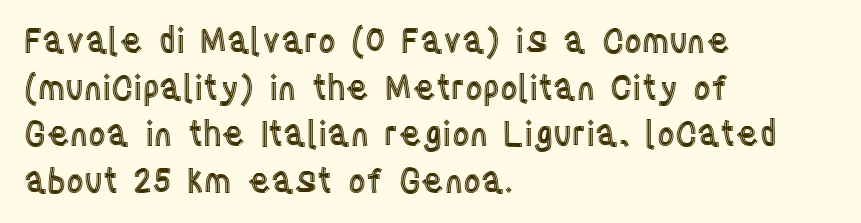
{"italic": "no", "width": "condensed", "x_height": "large", "monospaced": "no", "underline": "no", "align": "left", "line_spacing": "normal", "line_spacing_ratio": 1.37, "letter_spacing": "normal", "letter_spacing_em": 0.0, "glyph_px": 34}
